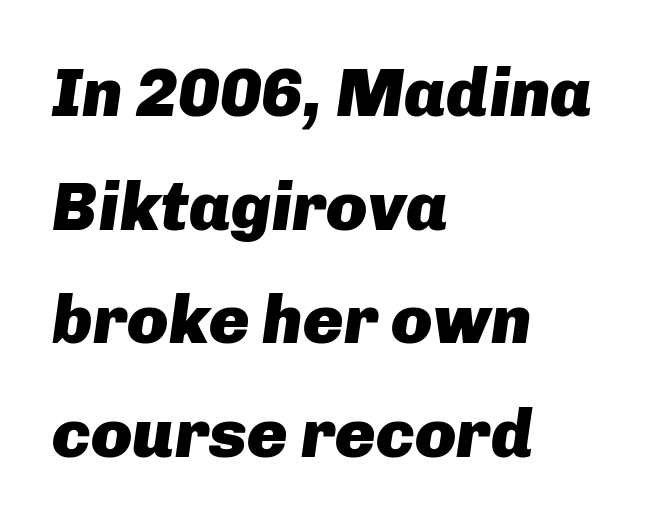
Each letter keeps its own natural width here, so spacing adapts to shape. Caption: multi-line text, flush left, ragged right. Look at the stroke-to-counter ratio: heavy, a bold. How are the letters spaced? Ordinarily, with no added tracking.
